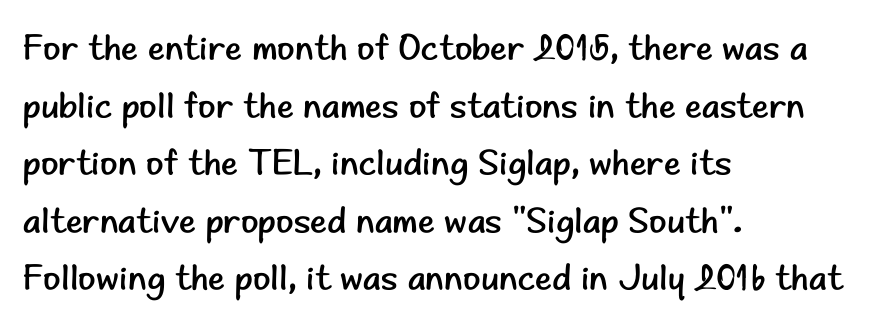
{"serif": "no", "italic": "no", "bold": "no", "weight": "regular", "width": "normal", "stroke_contrast": "low", "x_height": "small", "monospaced": "no", "underline": "no", "align": "left", "line_spacing": "normal", "line_spacing_ratio": 1.6, "letter_spacing": "normal", "letter_spacing_em": 0.0, "glyph_px": 36}
